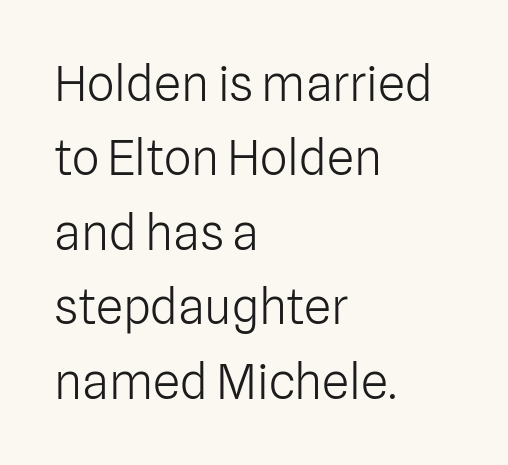
{"serif": "no", "italic": "no", "bold": "no", "weight": "light", "width": "normal", "stroke_contrast": "low", "x_height": "medium", "monospaced": "no", "underline": "no", "align": "left", "line_spacing": "normal", "line_spacing_ratio": 1.52, "letter_spacing": "normal", "letter_spacing_em": 0.0, "glyph_px": 49}
